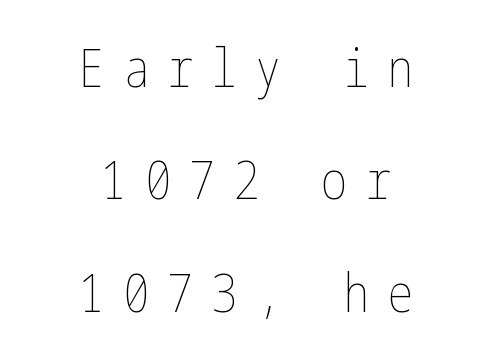
Bold? No — there's no thickening of the strokes. If you drew a line through each stem, it would be perfectly vertical. Vertically, the passage feels expansive, rows floating well apart. Short note: letters widely spaced.
